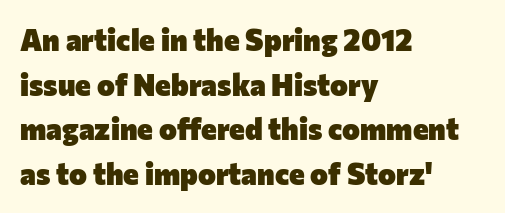
Q: Is the text bold? A: Yes.
Q: Is the text italic (slanted)? A: No, it is upright.
Q: Is the typeface a serif or a sans-serif typeface? A: Sans-serif.
Q: Is the text underlined? A: No.
Q: How is the paragraph aligned? A: Left-aligned.
Q: Is the spacing between letters normal or unusually wide? A: Normal.
Q: Is the spacing between lines tight, normal or loose? A: Normal.
Q: Width (condensed, normal, or wide)? A: Normal.
Q: Stroke contrast? A: Low.
Q: x-height? A: Medium.
Q: Monospaced? A: No.
